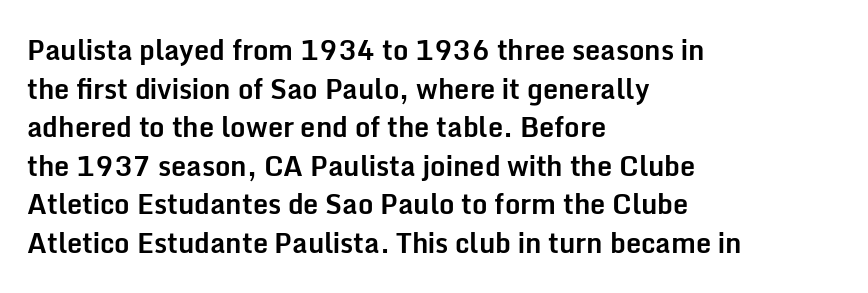
Q: Is the text bold? A: Yes.
Q: Is the text italic (slanted)? A: No, it is upright.
Q: Is the text underlined? A: No.
Q: How is the paragraph aligned? A: Left-aligned.
Q: Is the spacing between letters normal or unusually wide? A: Normal.
Q: Is the spacing between lines tight, normal or loose? A: Normal.
